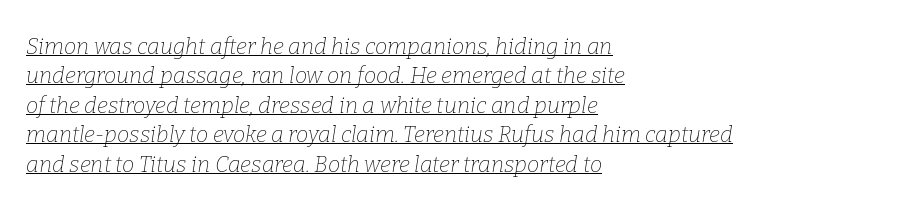
{"italic": "yes", "lean": "right", "slant_degrees": 9, "bold": "no", "underline": "yes", "align": "left", "line_spacing": "normal", "line_spacing_ratio": 1.34, "letter_spacing": "normal", "letter_spacing_em": 0.0, "glyph_px": 22}
